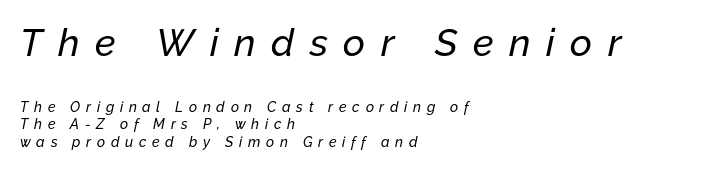
{"italic": "yes", "lean": "right", "slant_degrees": 12, "width": "normal", "stroke_contrast": "low", "x_height": "medium", "monospaced": "no", "underline": "no", "align": "left", "line_spacing": "normal", "line_spacing_ratio": 1.25, "letter_spacing": "wide", "letter_spacing_em": 0.41, "larger_block": "first", "size_ratio": 2.71, "glyph_px": 38}
